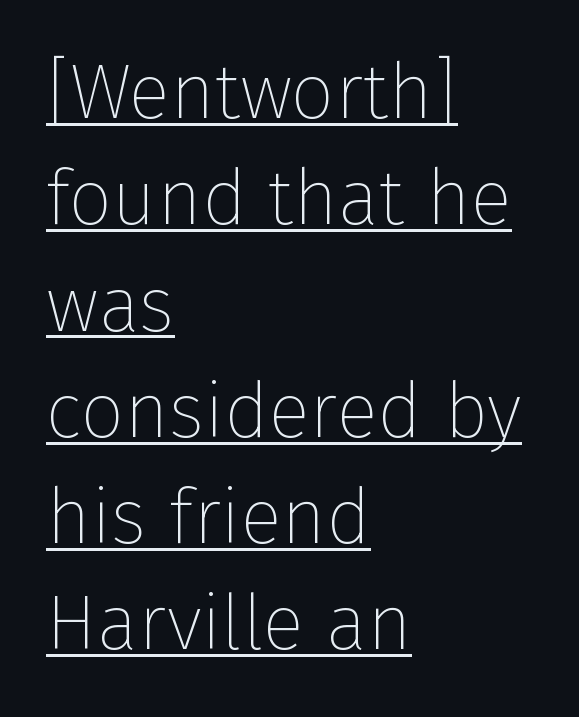
{"serif": "no", "italic": "no", "bold": "no", "weight": "thin", "width": "normal", "stroke_contrast": "low", "x_height": "medium", "monospaced": "no", "underline": "yes", "align": "left", "line_spacing": "normal", "line_spacing_ratio": 1.38, "letter_spacing": "normal", "letter_spacing_em": 0.0, "glyph_px": 77}
